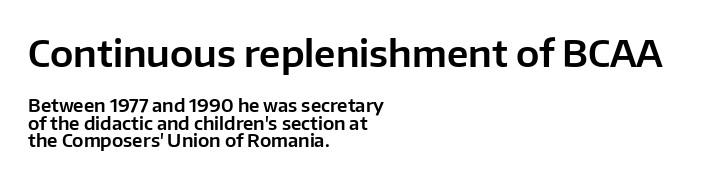
The image shows 37 px sans-serif type, upright; set left-aligned, tight line spacing (0.97x), normal letter spacing, not underlined; the first (top) block is 2.06x larger; low stroke contrast and a medium x-height.
